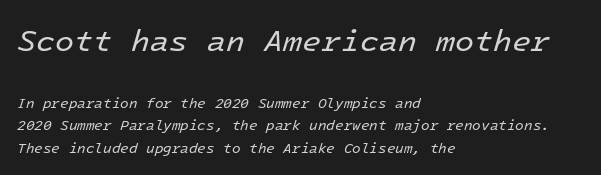
Q: Is the text bold? A: No.
Q: Is the text italic (slanted)? A: Yes, it leans right by about 16 degrees.
Q: Is the text underlined? A: No.
Q: How is the paragraph aligned? A: Left-aligned.
Q: Is the spacing between letters normal or unusually wide? A: Normal.
Q: Is the spacing between lines tight, normal or loose? A: Normal.
Q: Which block of text is set in a larger size, the first (top) or the second (bottom)? A: The first (top) one.
Q: Width (condensed, normal, or wide)? A: Normal.
Q: Stroke contrast? A: Low.
Q: x-height? A: Medium.
Q: Monospaced? A: Yes.
